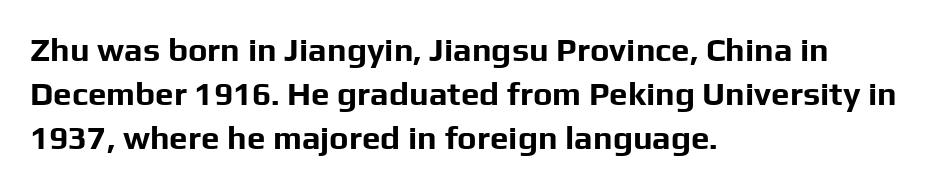
{"serif": "no", "italic": "no", "bold": "yes", "weight": "bold", "width": "normal", "stroke_contrast": "low", "x_height": "medium", "monospaced": "no", "underline": "no", "align": "left", "line_spacing": "normal", "line_spacing_ratio": 1.33, "letter_spacing": "normal", "letter_spacing_em": 0.0, "glyph_px": 33}
